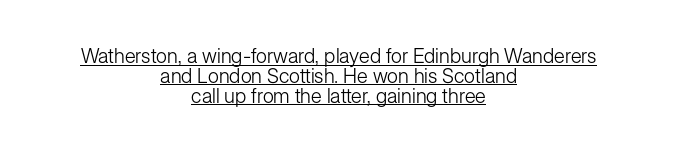
{"italic": "no", "bold": "no", "underline": "yes", "align": "center", "line_spacing": "tight", "line_spacing_ratio": 0.99, "letter_spacing": "normal", "letter_spacing_em": 0.0, "glyph_px": 20}
